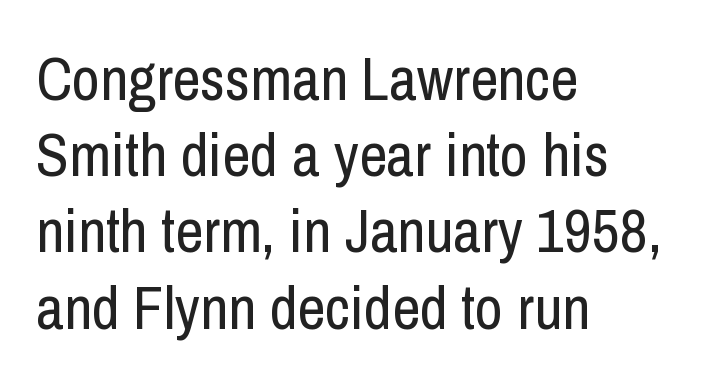
{"serif": "no", "italic": "no", "bold": "no", "weight": "regular", "width": "condensed", "stroke_contrast": "low", "x_height": "medium", "monospaced": "no", "underline": "no", "align": "left", "line_spacing": "normal", "line_spacing_ratio": 1.25, "letter_spacing": "normal", "letter_spacing_em": 0.0, "glyph_px": 61}
